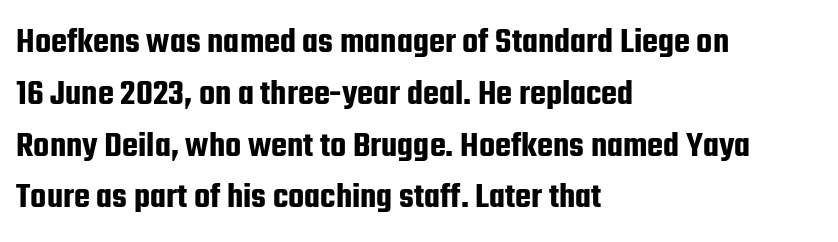
The lines sit at an ordinary, default distance from one another. Casual observation: everything's shoved over to the left. Inter-character spacing is left at the font's built-in metrics. A clean baseline with only descenders dipping below it. The face used here is proportionally spaced, like ordinary book or web type. These lines are composed in type without serifs.
